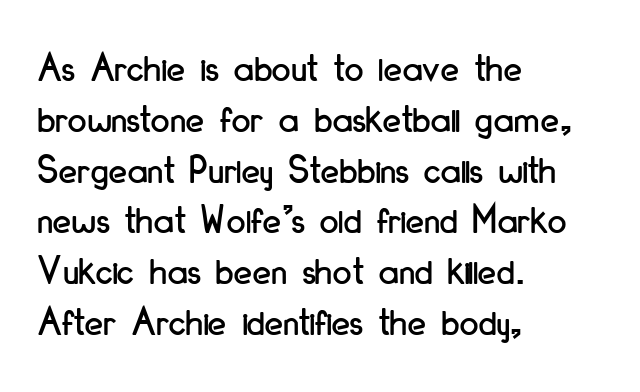
Glyph-to-glyph distance matches everyday printed text. Unmarked baselines from the first word to the last. Upright lettering throughout. Serif or sans? Sans — the stroke terminals are bare. The compositor pushed each line to the left boundary. Note the varied advance widths — an 'i' is clearly narrower than an 'm'.
